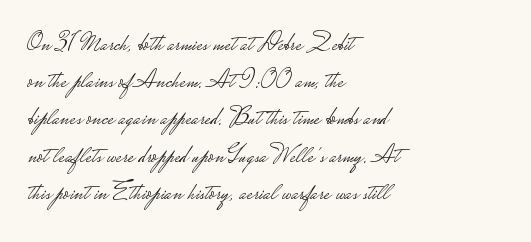
The image shows 25 px text type; set left-aligned, normal line spacing (1.49x), normal letter spacing, not underlined.
